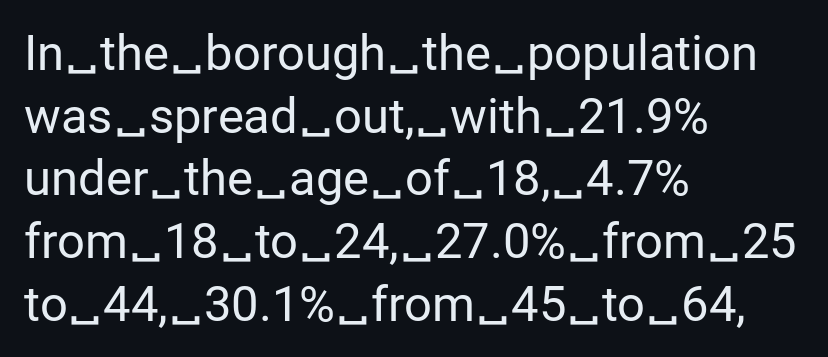
{"serif": "no", "italic": "no", "bold": "no", "weight": "regular", "width": "normal", "stroke_contrast": "low", "x_height": "medium", "monospaced": "no", "underline": "no", "align": "left", "line_spacing": "normal", "line_spacing_ratio": 1.28, "letter_spacing": "normal", "letter_spacing_em": 0.0, "glyph_px": 49}
